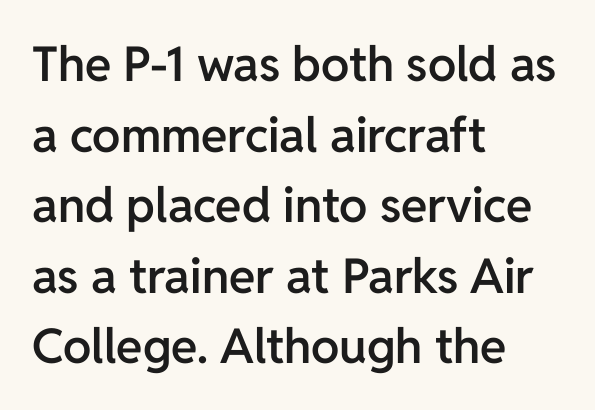
{"serif": "no", "italic": "no", "bold": "semi", "weight": "semibold", "width": "normal", "stroke_contrast": "low", "x_height": "medium", "monospaced": "no", "underline": "no", "align": "left", "line_spacing": "normal", "line_spacing_ratio": 1.47, "letter_spacing": "normal", "letter_spacing_em": 0.0, "glyph_px": 48}
